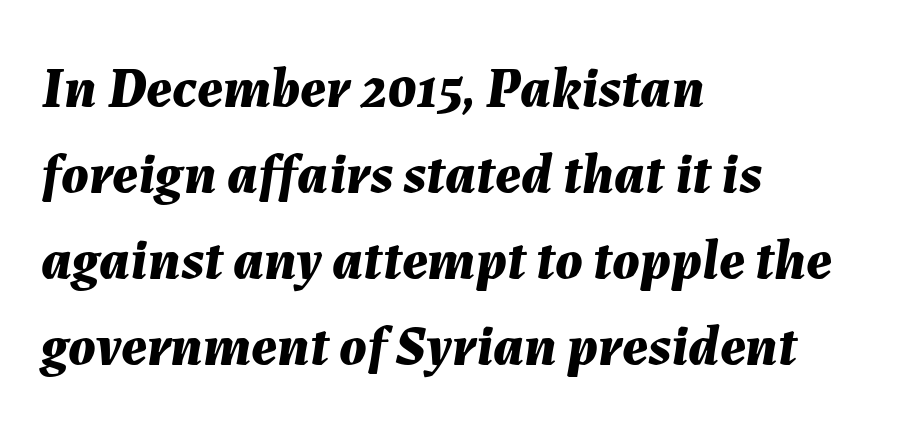
The typesetter chose a ragged-right arrangement here. Students, note that the glyphs here touch the page at normal intervals. Type without underlining. The typesetting leans heavy: a genuine bold. The whole block is typeset with a tilt. The lines sit at an ordinary, default distance from one another.
